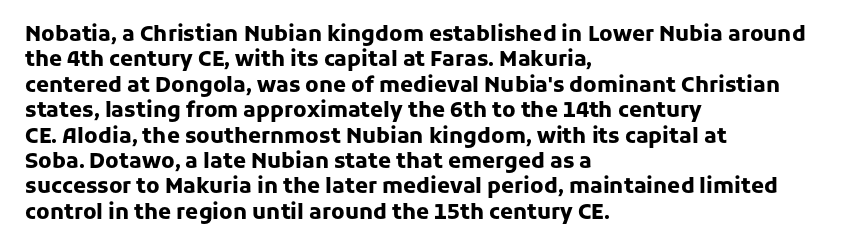
The gaps between neighbouring characters are ordinary and unremarkable. Heavy, bold letterforms. Posture: straight, roman, zero tilt. Caption: multi-line text, flush left, ragged right. Clear beneath every line of the passage.
